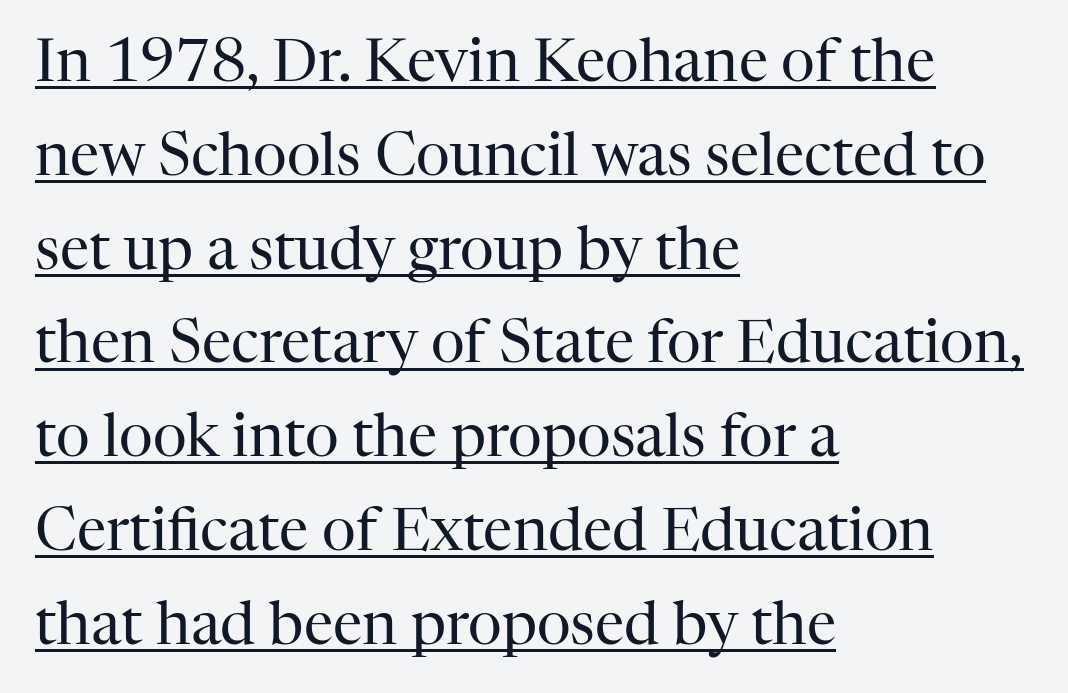
The cut favours lightness, reaching ordinary text weight at its darkest. Looks like someone drew a line under every word here. The rendering uses natural spacing where letterforms have individual widths. Vertically, the passage feels balanced, rows spaced as you'd expect.
